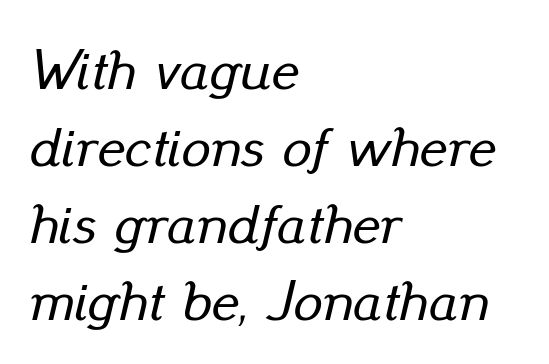
Q: Is the text italic (slanted)? A: Yes, it leans right by about 13 degrees.
Q: Is the text underlined? A: No.
Q: How is the paragraph aligned? A: Left-aligned.
Q: Is the spacing between letters normal or unusually wide? A: Normal.
Q: Is the spacing between lines tight, normal or loose? A: Normal.
Q: Width (condensed, normal, or wide)? A: Normal.
Q: Stroke contrast? A: Low.
Q: x-height? A: Small.
Q: Monospaced? A: No.
